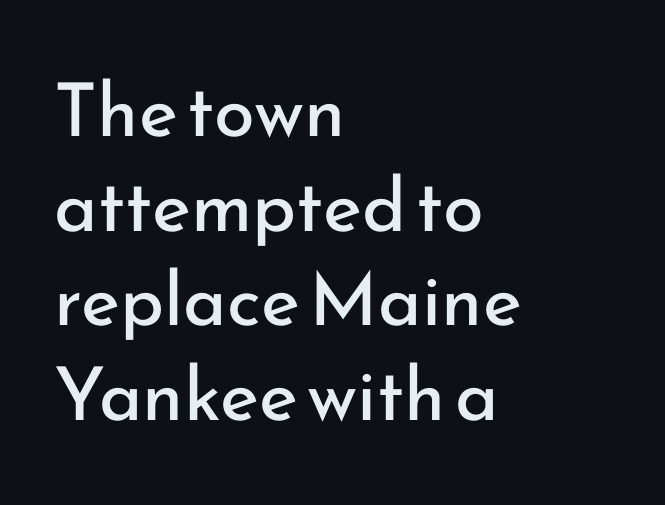
{"serif": "no", "italic": "no", "bold": "no", "weight": "regular", "width": "normal", "stroke_contrast": "low", "x_height": "small", "monospaced": "no", "underline": "no", "align": "left", "line_spacing": "normal", "line_spacing_ratio": 1.28, "letter_spacing": "normal", "letter_spacing_em": 0.0, "glyph_px": 74}
